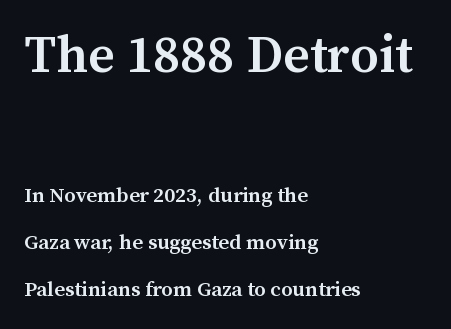
The image shows 52 px semibold serif type, upright; set left-aligned, loose line spacing (2.24x), normal letter spacing, not underlined; the first (top) block is 2.48x larger; medium stroke contrast and a medium x-height.
